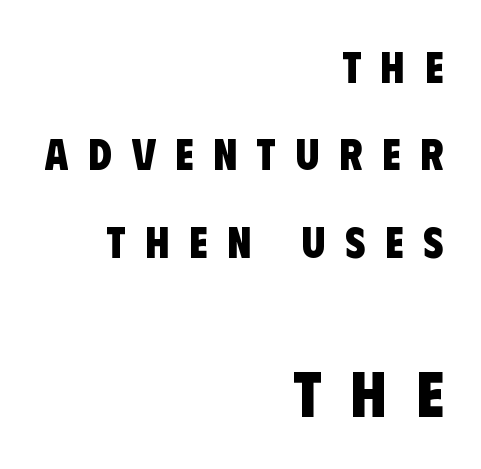
{"serif": "no", "bold": "yes", "weight": "heavy", "width": "condensed", "stroke_contrast": "low", "x_height": "large", "monospaced": "no", "underline": "no", "align": "right", "line_spacing": "loose", "line_spacing_ratio": 2.03, "letter_spacing": "wide", "letter_spacing_em": 0.46, "larger_block": "second", "size_ratio": 1.49, "glyph_px": 64}
